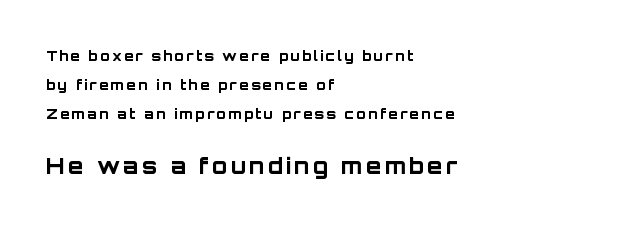
{"italic": "no", "bold": "yes", "underline": "no", "align": "left", "line_spacing": "loose", "line_spacing_ratio": 2.07, "larger_block": "second", "size_ratio": 1.57, "glyph_px": 22}
